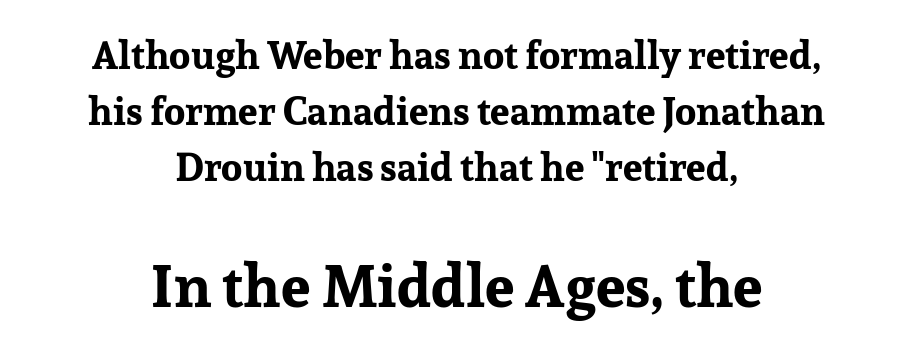
{"serif": "yes", "italic": "no", "bold": "yes", "weight": "bold", "width": "normal", "stroke_contrast": "low", "x_height": "medium", "monospaced": "no", "underline": "no", "align": "center", "line_spacing": "normal", "line_spacing_ratio": 1.43, "letter_spacing": "normal", "letter_spacing_em": 0.0, "larger_block": "second", "size_ratio": 1.51, "glyph_px": 59}
